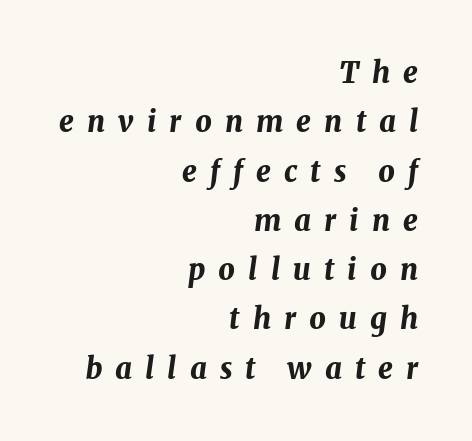
Q: Is the text bold? A: Yes.
Q: Is the text italic (slanted)? A: Yes, it leans right by about 8 degrees.
Q: Is the text underlined? A: No.
Q: How is the paragraph aligned? A: Right-aligned.
Q: Is the spacing between letters normal or unusually wide? A: Unusually wide.
Q: Is the spacing between lines tight, normal or loose? A: Normal.
Q: Width (condensed, normal, or wide)? A: Normal.
Q: Stroke contrast? A: Medium.
Q: x-height? A: Medium.
Q: Monospaced? A: No.
